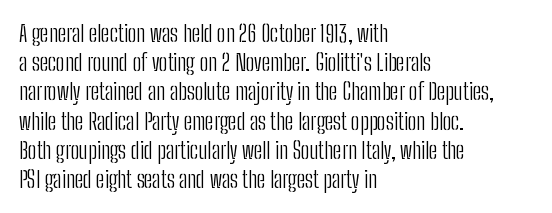
Q: Is the text bold? A: No.
Q: Is the text italic (slanted)? A: No, it is upright.
Q: Is the text underlined? A: No.
Q: How is the paragraph aligned? A: Left-aligned.
Q: Is the spacing between letters normal or unusually wide? A: Normal.
Q: Is the spacing between lines tight, normal or loose? A: Normal.
